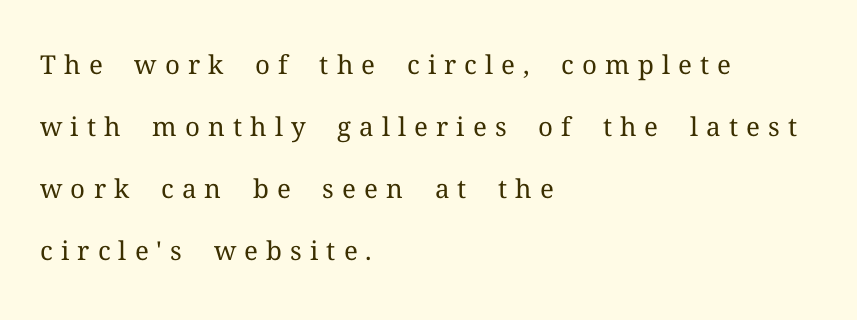
The image shows 26 px text type, upright; set left-aligned, loose line spacing (2.39x), unusually wide letter spacing (+0.31 em), not underlined.
